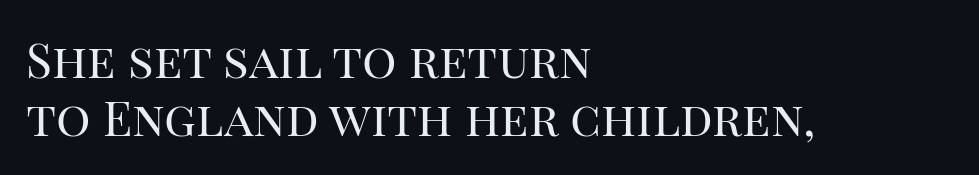
Do the characters align in a grid? No, the font is proportional. Check the space under the baseline: it is left empty. What kind of face is this? One with serifs. Alignment: flush left. Italic? Not at all — the glyphs are vertical.
